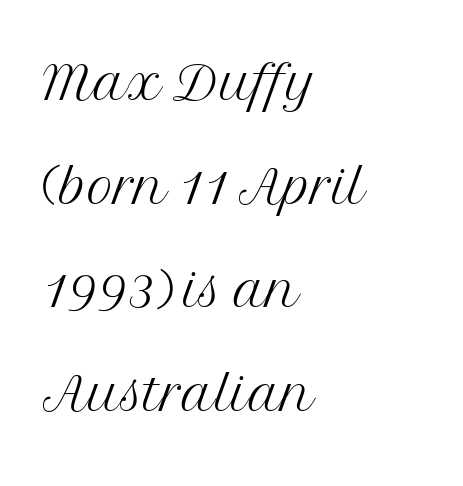
Q: Is the text bold? A: No.
Q: Is the text italic (slanted)? A: Yes.
Q: Is the typeface a serif or a sans-serif typeface? A: Serif.
Q: Is the text underlined? A: No.
Q: How is the paragraph aligned? A: Left-aligned.
Q: Is the spacing between letters normal or unusually wide? A: Normal.
Q: Is the spacing between lines tight, normal or loose? A: Normal.
Q: Width (condensed, normal, or wide)? A: Normal.
Q: Stroke contrast? A: Medium.
Q: x-height? A: Medium.
Q: Monospaced? A: No.
